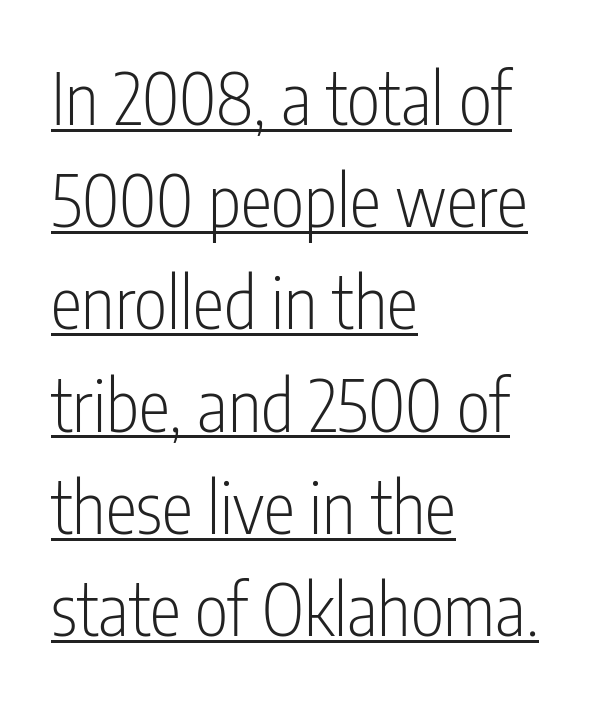
The font family rendered here belongs to the sans-serif group. A classic flush-left, rag-right setting is used for this passage. Weight: regular or lighter. Varying glyph widths throughout — classic text-font behaviour. The lines sit at an ordinary, default distance from one another.
